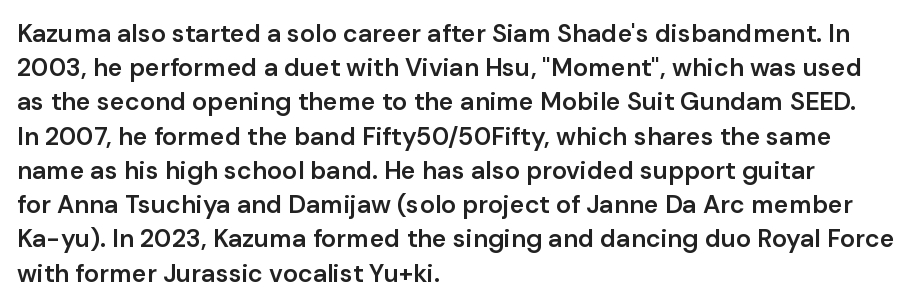
{"italic": "no", "bold": "semi", "underline": "no", "align": "left", "line_spacing": "normal", "line_spacing_ratio": 1.37, "letter_spacing": "normal", "letter_spacing_em": 0.0, "glyph_px": 25}
